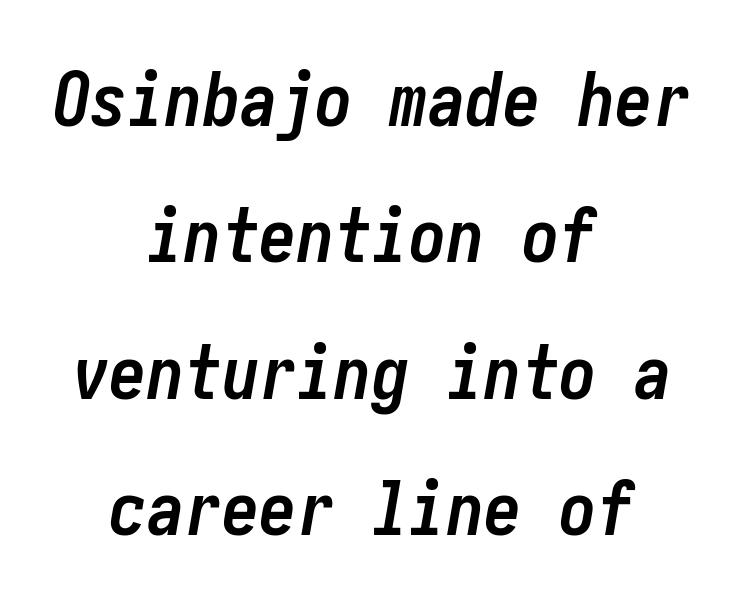
Each word holds together tightly as a unit, with standard inter-letter gaps. Only glyphs here, with clear space below each row. If you drew a line through each stem, it would be angled. Emphasis by weight is at full strength: bold. One-word summary of the alignment: center.
